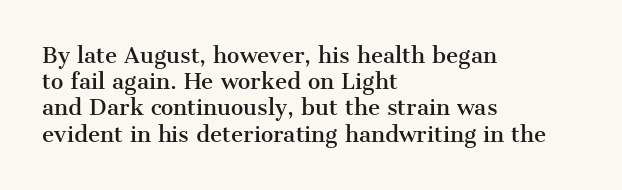
The image shows 21 px text type, upright; set left-aligned, normal line spacing (1.25x), normal letter spacing, not underlined.
